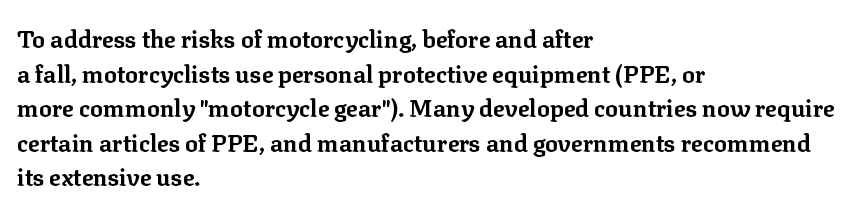
{"italic": "no", "bold": "yes", "underline": "no", "align": "left", "line_spacing": "normal", "line_spacing_ratio": 1.44, "letter_spacing": "normal", "letter_spacing_em": 0.0, "glyph_px": 24}
